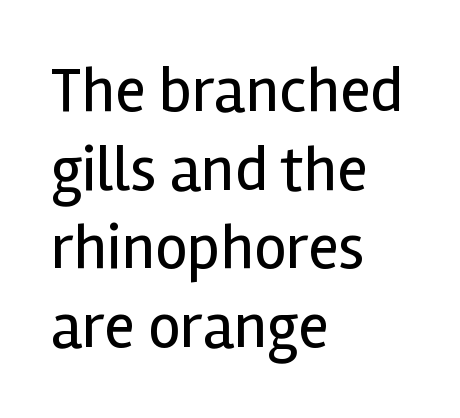
Descenders hang freely into open space. Compared with typical body copy, the letter spacing here is the same. Do the characters align in a grid? No, the font is proportional. The axis of the letterforms is exactly vertical.
